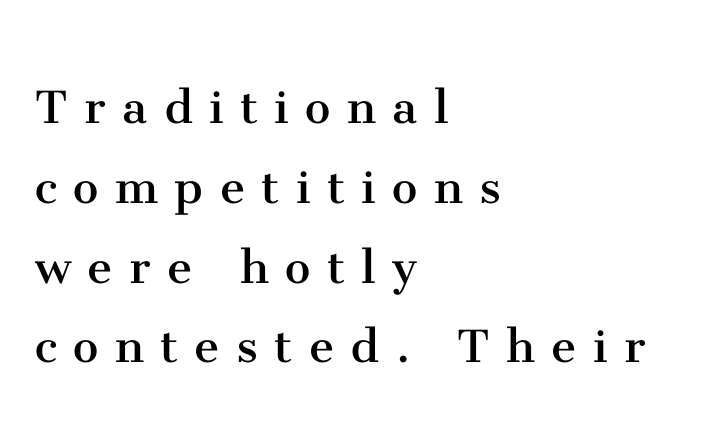
There is plenty of visible air inserted between adjacent glyphs. In terms of posture, this sample is upright. This is serif lettering, the kind often seen in printed books. Is this a heavy cut? Hardly; it is regular or lighter. Note the varied advance widths — an 'i' is clearly narrower than an 'm'.
